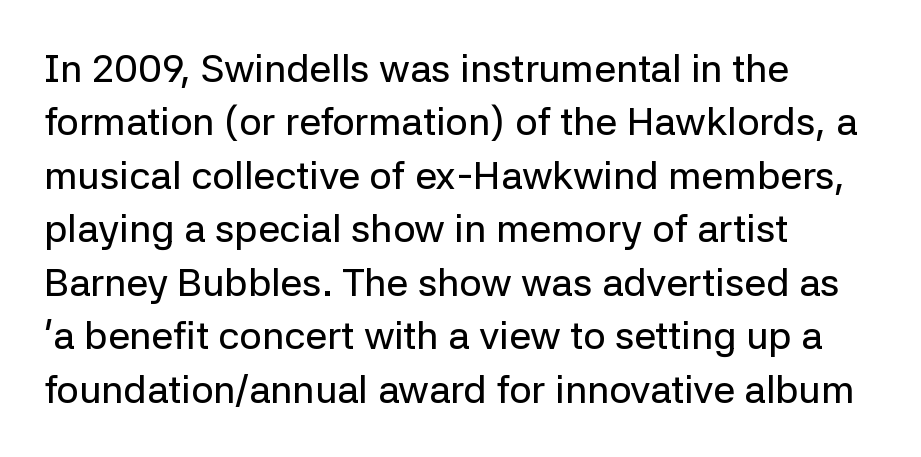
The image shows 39 px sans-serif type, upright; set left-aligned, normal line spacing (1.37x), normal letter spacing, not underlined; low stroke contrast and a medium x-height.
